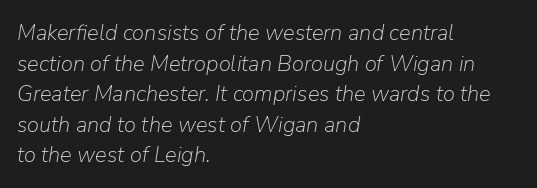
The image shows 22 px text type, italic (leaning right); set left-aligned, normal line spacing (1.39x), normal letter spacing, not underlined.
